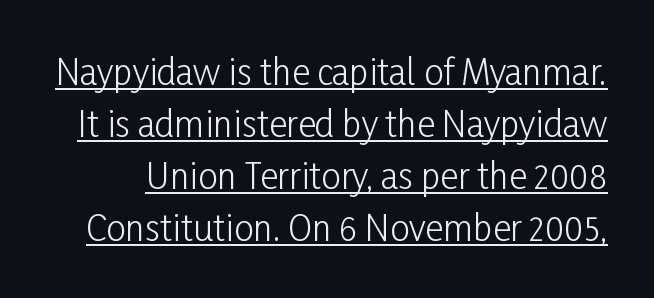
These glyphs show unthickened strokes, regular width or finer. The rendering uses the underline text-decoration. Characters remain perfectly vertical along every line. The typeface chosen for these lines omits serifs. Quick note: interline space is typical. Each letter keeps its own natural width here, so spacing adapts to shape.
